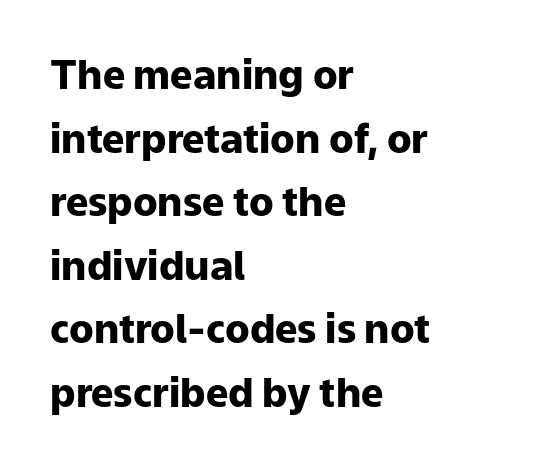
The image shows 40 px heavy sans-serif type, upright; set left-aligned, normal line spacing (1.59x), normal letter spacing, not underlined; low stroke contrast and a medium x-height.
